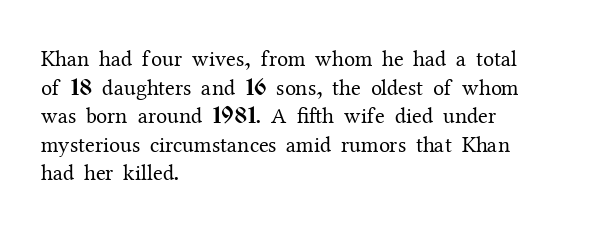
{"italic": "no", "bold": "no", "underline": "no", "align": "left", "line_spacing": "normal", "line_spacing_ratio": 1.3, "letter_spacing": "normal", "letter_spacing_em": 0.0, "glyph_px": 22}
